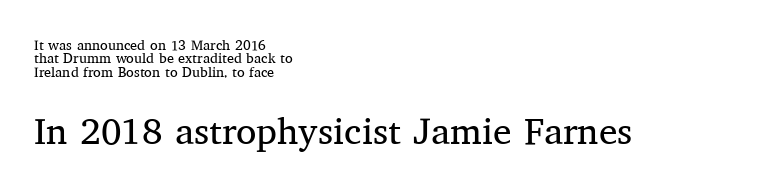
The image shows 37 px regular-weight serif type, upright; set left-aligned, tight line spacing (0.96x), normal letter spacing, not underlined; the second (bottom) block is 2.64x larger; medium stroke contrast and a medium x-height.
